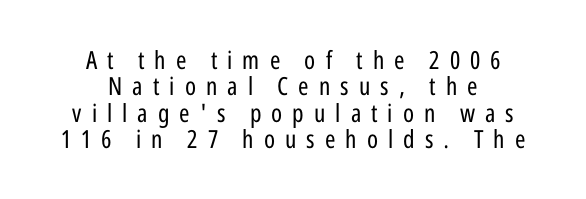
The image shows 25 px text type, upright; set centered, tight line spacing (1.06x), unusually wide letter spacing (+0.4 em), not underlined.
